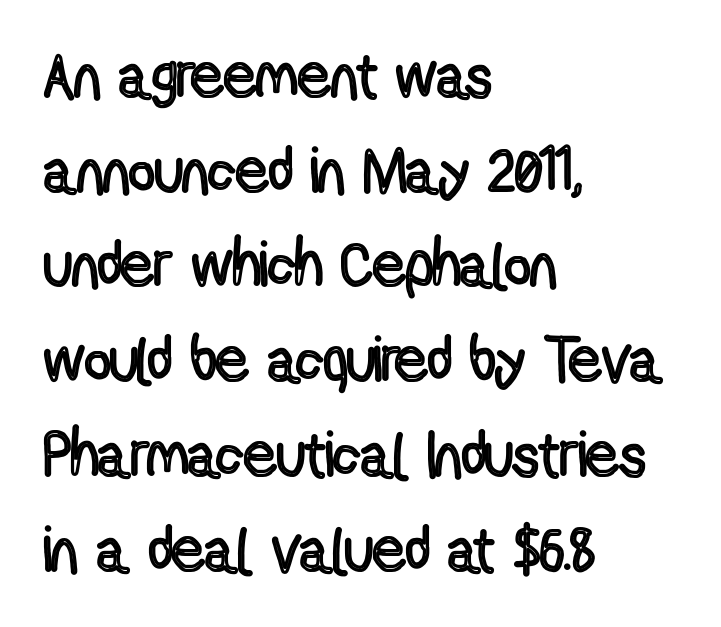
The image shows 64 px condensed type, upright; set left-aligned, normal line spacing (1.48x), normal letter spacing, not underlined; a medium x-height.
